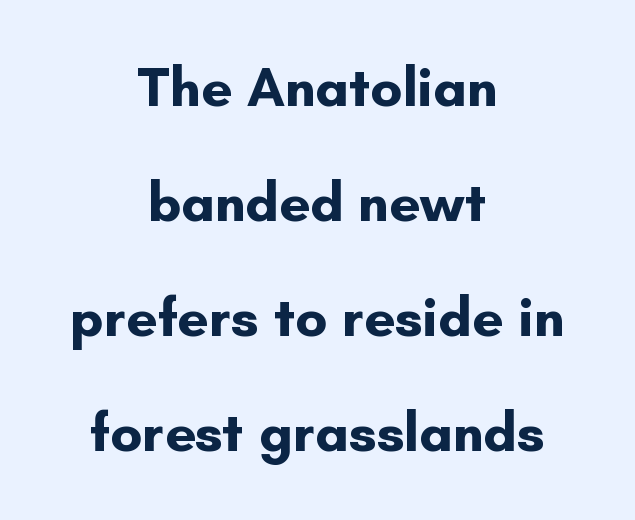
{"serif": "no", "italic": "no", "bold": "yes", "weight": "bold", "width": "normal", "stroke_contrast": "low", "x_height": "small", "monospaced": "no", "underline": "no", "align": "center", "line_spacing": "loose", "line_spacing_ratio": 2.09, "letter_spacing": "normal", "letter_spacing_em": 0.0, "glyph_px": 55}
